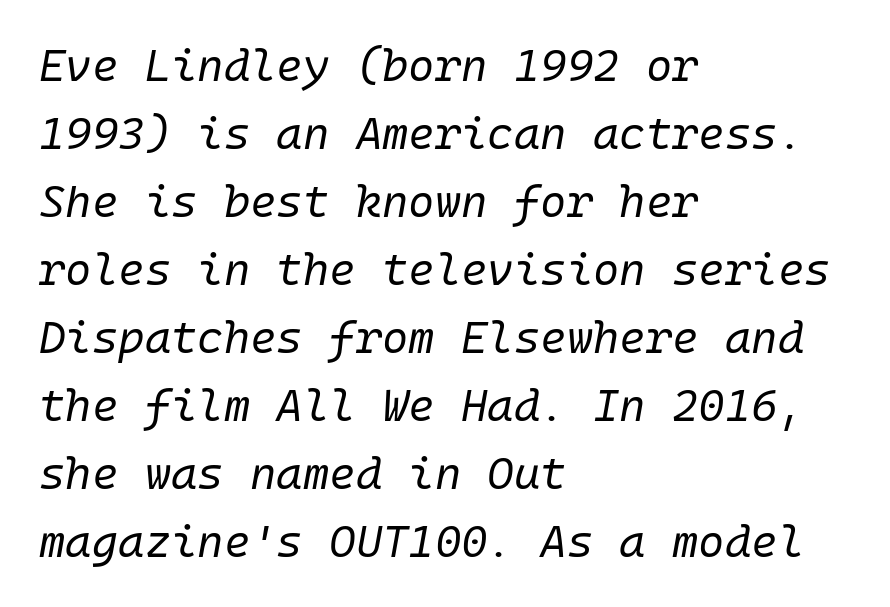
Q: Is the text bold? A: No.
Q: Is the text italic (slanted)? A: Yes, it leans right by about 10 degrees.
Q: Is the text underlined? A: No.
Q: How is the paragraph aligned? A: Left-aligned.
Q: Is the spacing between letters normal or unusually wide? A: Normal.
Q: Is the spacing between lines tight, normal or loose? A: Normal.
Q: Width (condensed, normal, or wide)? A: Normal.
Q: Stroke contrast? A: Low.
Q: x-height? A: Medium.
